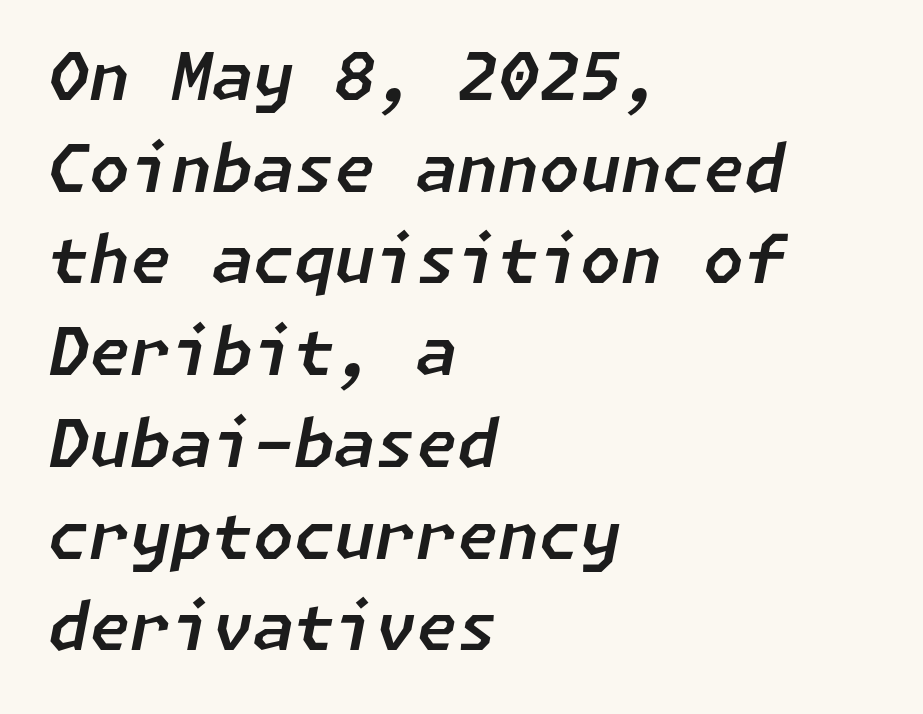
Students, note that the glyphs here touch the page at normal intervals. Leftover space on each line is placed entirely after the last word. Plain, unruled lines of type. This block has exactly the height ordinary leading produces. The letters are slanted; this is an italic face.
